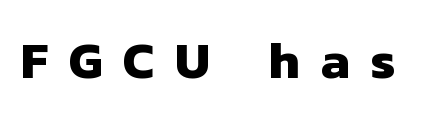
{"serif": "no", "bold": "yes", "weight": "heavy", "width": "normal", "stroke_contrast": "low", "x_height": "medium", "monospaced": "no", "underline": "no", "letter_spacing": "wide", "letter_spacing_em": 0.41, "glyph_px": 51}
